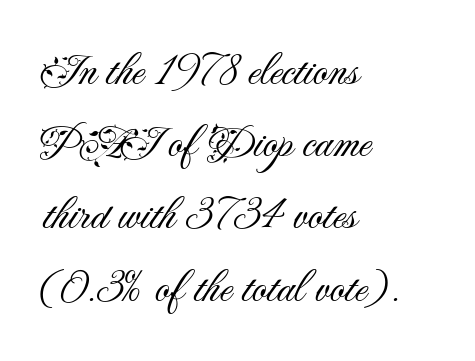
Q: Is the text bold? A: No.
Q: Is the text italic (slanted)? A: Yes.
Q: Is the typeface a serif or a sans-serif typeface? A: Sans-serif.
Q: Is the text underlined? A: No.
Q: How is the paragraph aligned? A: Left-aligned.
Q: Is the spacing between letters normal or unusually wide? A: Normal.
Q: Is the spacing between lines tight, normal or loose? A: Normal.
Q: Width (condensed, normal, or wide)? A: Normal.
Q: Stroke contrast? A: Medium.
Q: x-height? A: Small.
Q: Monospaced? A: No.
